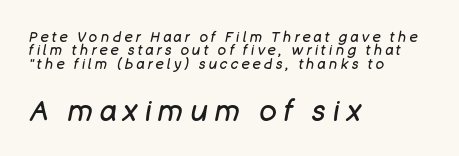
{"italic": "yes", "lean": "right", "slant_degrees": 11, "bold": "no", "weight": "regular", "width": "normal", "stroke_contrast": "low", "x_height": "large", "monospaced": "no", "underline": "no", "align": "left", "line_spacing": "tight", "line_spacing_ratio": 0.96, "letter_spacing": "wide", "letter_spacing_em": 0.23, "larger_block": "second", "size_ratio": 2.07, "glyph_px": 29}
